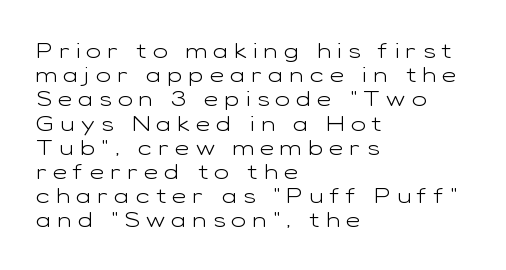
The image shows 22 px text type, upright; set left-aligned, tight line spacing (1.1x), unusually wide letter spacing (+0.29 em), not underlined.
